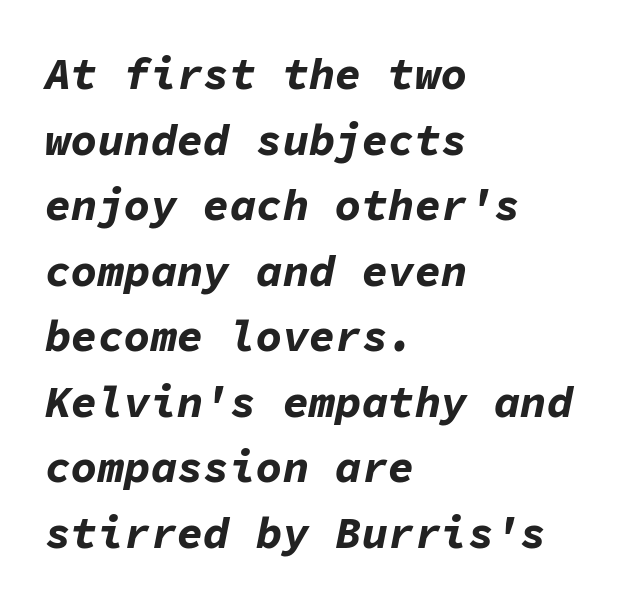
You can tell it's italic because the verticals aren't actually vertical. Letter spacing: default. Each row of text sits above clean, open space. Horizontal alignment here is leftward, the default for most running prose. Looks like terminal output: every glyph gets an equal slot. Whoever set this chose a conventional vertical rhythm.
